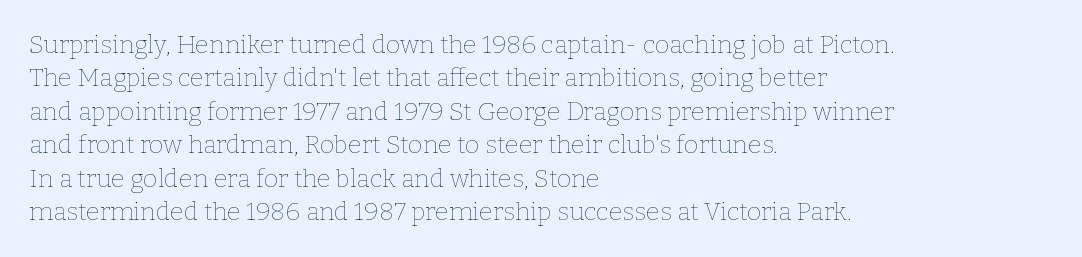
The image shows 25 px text type, upright; set left-aligned, normal line spacing (1.34x), normal letter spacing, not underlined.
